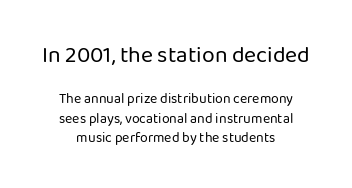
The setting favours the middle, as headings and verse often do. Characters remain perfectly vertical along every line. The letters in the upper block stand taller than those in the block below. Line spacing here is normal.
